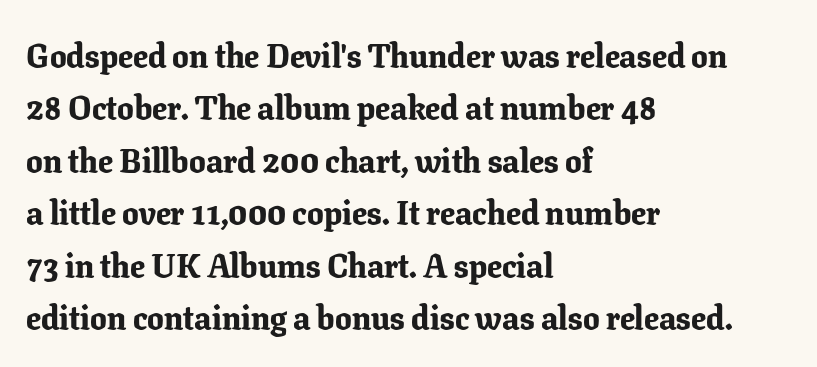
{"serif": "yes", "italic": "no", "bold": "yes", "weight": "bold", "width": "normal", "stroke_contrast": "low", "x_height": "medium", "monospaced": "no", "underline": "no", "align": "left", "line_spacing": "normal", "line_spacing_ratio": 1.59, "letter_spacing": "normal", "letter_spacing_em": 0.0, "glyph_px": 33}
